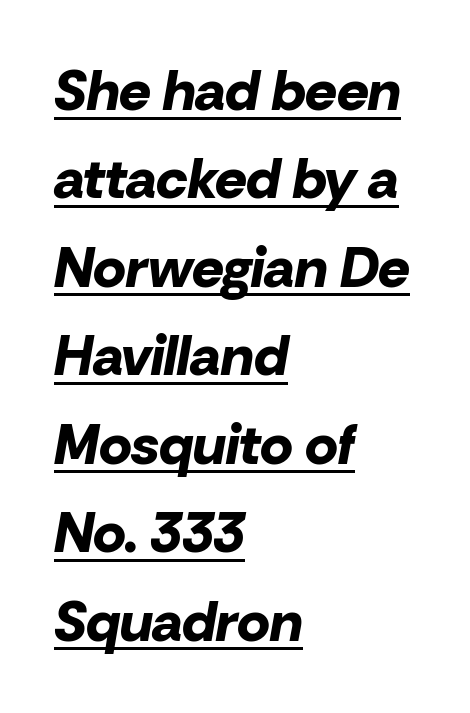
Italic? Definitely — the glyphs are oblique. Is this a fixed-width face? No — the glyphs have proportional, varying widths. Compared with typical paragraphs, the rows here are spaced about the same. The sample's only ornament is a line tracing under the words. The line texture is even and compact thanks to regular tracking.
